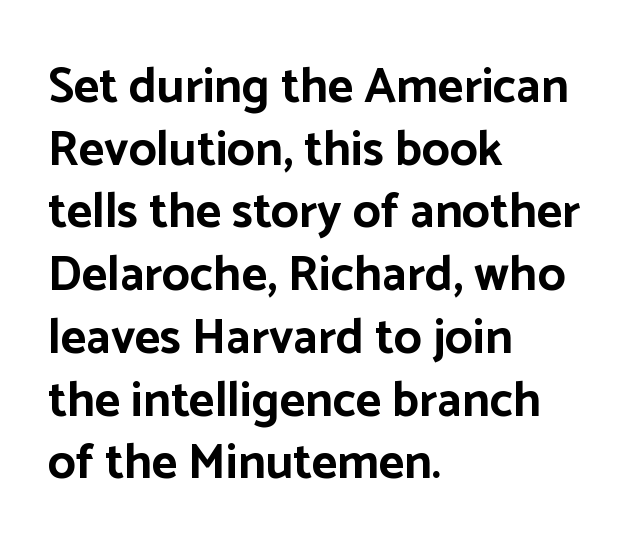
{"serif": "no", "italic": "no", "bold": "yes", "weight": "bold", "width": "normal", "stroke_contrast": "low", "x_height": "medium", "monospaced": "no", "underline": "no", "align": "left", "line_spacing": "normal", "line_spacing_ratio": 1.28, "letter_spacing": "normal", "letter_spacing_em": 0.0, "glyph_px": 49}
